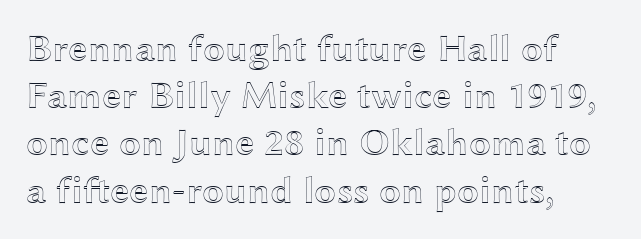
{"italic": "no", "width": "wide", "x_height": "medium", "monospaced": "no", "underline": "no", "align": "left", "line_spacing_ratio": 1.21, "letter_spacing": "normal", "letter_spacing_em": 0.0, "glyph_px": 39}
